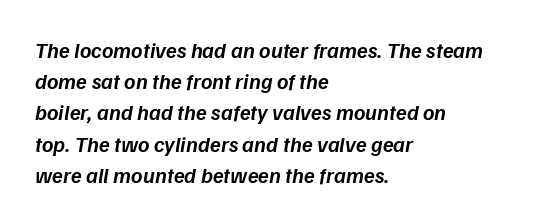
The image shows 22 px text type, italic (leaning right); set left-aligned, normal line spacing (1.42x), normal letter spacing, not underlined.
